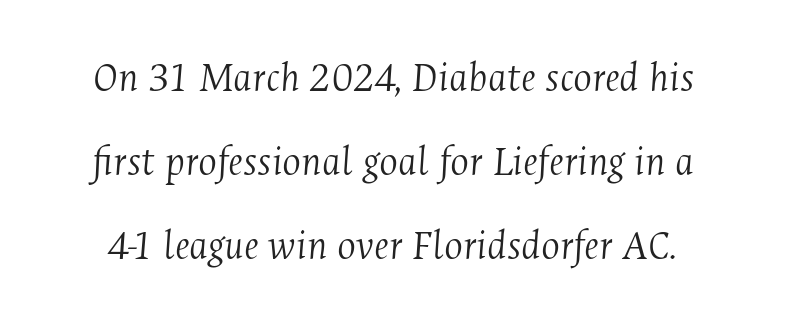
Q: Is the text bold? A: No.
Q: Is the text italic (slanted)? A: Yes, it leans right by about 4 degrees.
Q: Is the typeface a serif or a sans-serif typeface? A: Serif.
Q: Is the text underlined? A: No.
Q: Is the spacing between letters normal or unusually wide? A: Normal.
Q: Is the spacing between lines tight, normal or loose? A: Loose.
Q: Width (condensed, normal, or wide)? A: Condensed.
Q: Stroke contrast? A: Medium.
Q: x-height? A: Medium.
Q: Monospaced? A: No.
